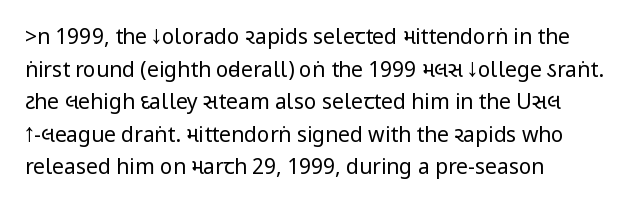
Q: Is the text bold? A: No.
Q: Is the text italic (slanted)? A: No, it is upright.
Q: Is the text underlined? A: No.
Q: How is the paragraph aligned? A: Left-aligned.
Q: Is the spacing between letters normal or unusually wide? A: Normal.
Q: Is the spacing between lines tight, normal or loose? A: Normal.
